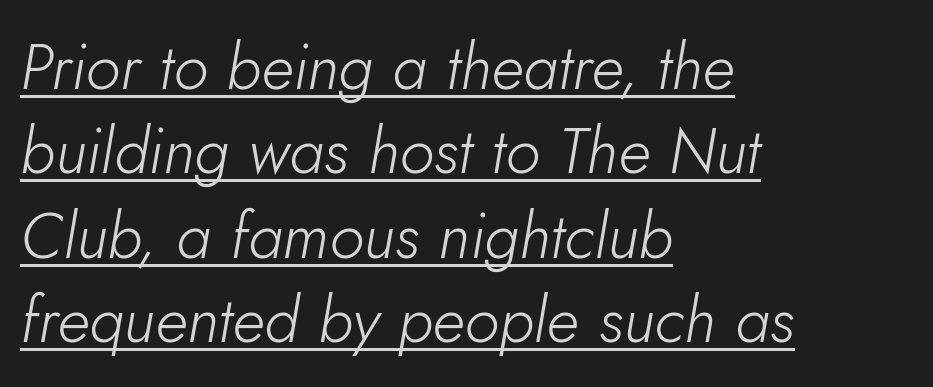
Q: Is the text bold? A: No.
Q: Is the text italic (slanted)? A: Yes, it leans right by about 5 degrees.
Q: Is the text underlined? A: Yes.
Q: How is the paragraph aligned? A: Left-aligned.
Q: Is the spacing between letters normal or unusually wide? A: Normal.
Q: Is the spacing between lines tight, normal or loose? A: Normal.
Q: Width (condensed, normal, or wide)? A: Normal.
Q: Stroke contrast? A: Low.
Q: x-height? A: Small.
Q: Monospaced? A: No.
